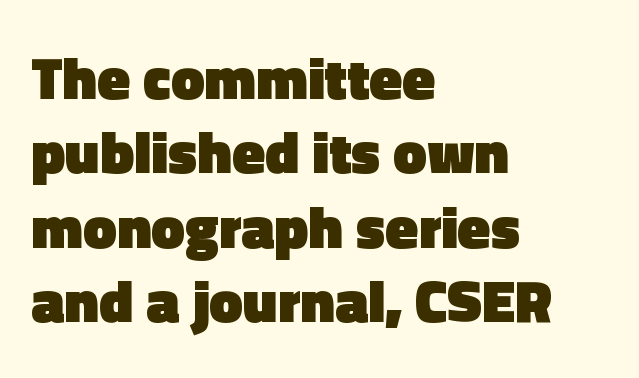
The image shows 60 px heavy sans-serif type, upright; set left-aligned, line spacing 1.24x, normal letter spacing, not underlined; a medium x-height.
